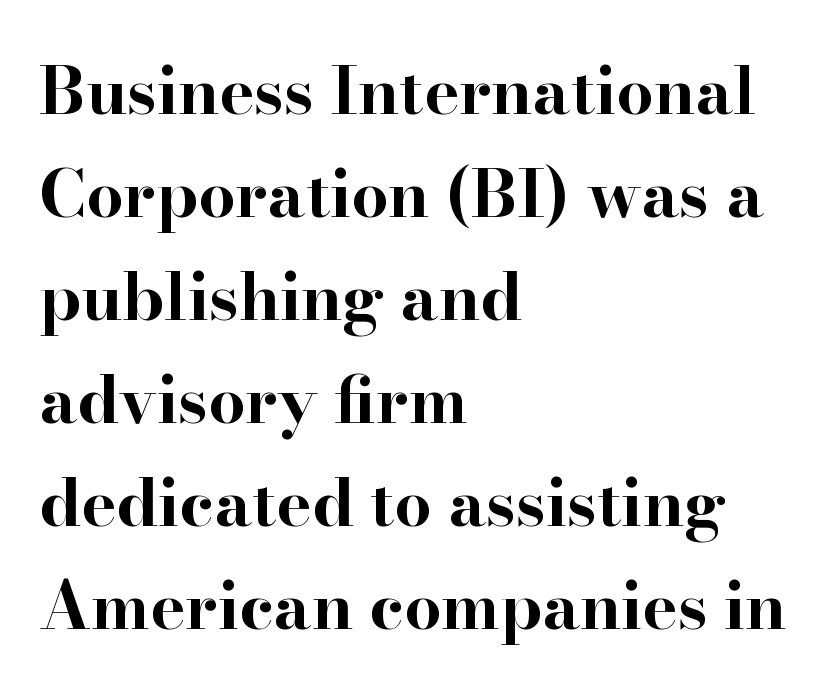
If you measured baseline to baseline, you'd find a middling distance. Think of a printed novel: that variable character pitch is what you see here. This rendering leaves character spacing at its baseline value. Short and long lines alike share a common starting point at left. The specimen reads as upright at a glance.
